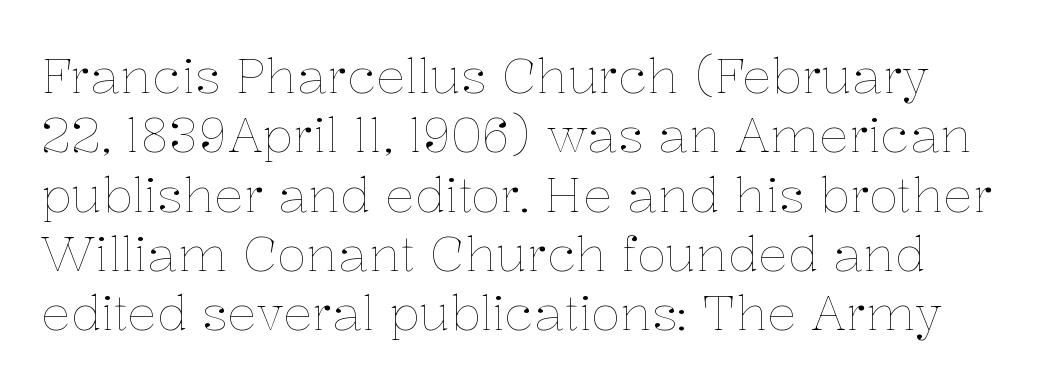
{"italic": "no", "bold": "no", "weight": "thin", "width": "normal", "stroke_contrast": "low", "x_height": "medium", "monospaced": "no", "underline": "no", "line_spacing_ratio": 1.21, "letter_spacing": "normal", "letter_spacing_em": 0.0, "glyph_px": 49}
